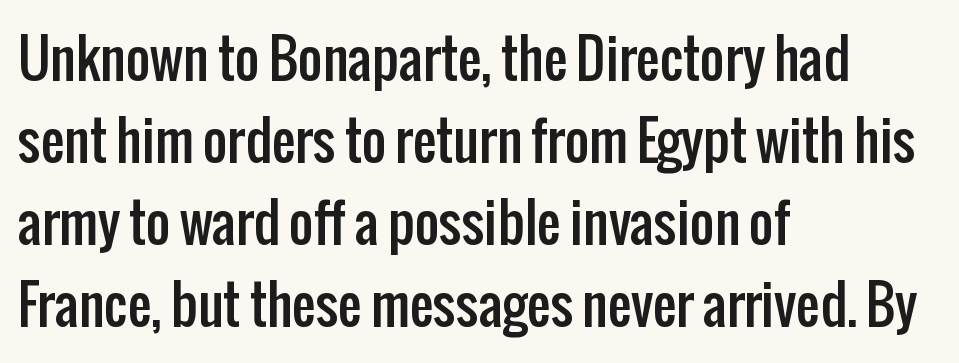
{"serif": "no", "italic": "no", "width": "condensed", "stroke_contrast": "low", "x_height": "medium", "monospaced": "no", "underline": "no", "align": "left", "line_spacing": "normal", "line_spacing_ratio": 1.55, "letter_spacing": "normal", "letter_spacing_em": 0.0, "glyph_px": 53}
